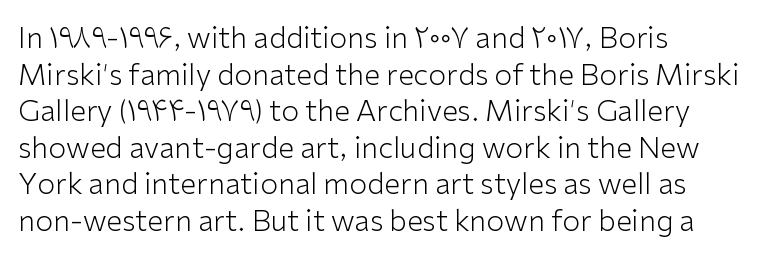
Alignment: flush left. Is the stroke heavy? The answer is a plain regular-or-lighter. These lines are rendered in a variable-pitch font. Lines of text with bare space underneath. Does extra space separate the letters? No, they use regular spacing.
